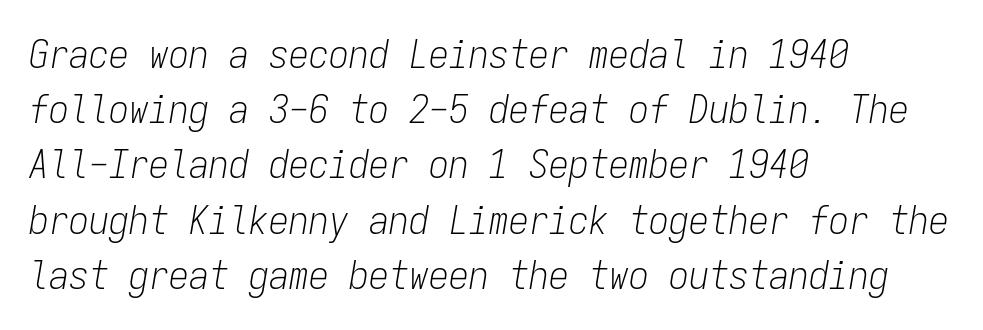
Q: Is the text bold? A: No.
Q: Is the text italic (slanted)? A: Yes, it leans right by about 9 degrees.
Q: Is the text underlined? A: No.
Q: How is the paragraph aligned? A: Left-aligned.
Q: Is the spacing between letters normal or unusually wide? A: Normal.
Q: Is the spacing between lines tight, normal or loose? A: Normal.
Q: Width (condensed, normal, or wide)? A: Condensed.
Q: Stroke contrast? A: Low.
Q: x-height? A: Medium.
Q: Monospaced? A: Yes.
